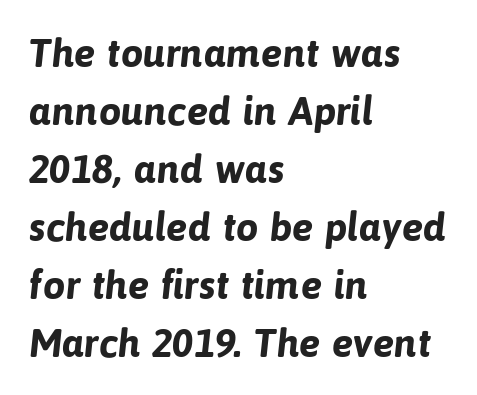
Q: Is the text bold? A: Yes.
Q: Is the typeface a serif or a sans-serif typeface? A: Sans-serif.
Q: Is the text underlined? A: No.
Q: How is the paragraph aligned? A: Left-aligned.
Q: Is the spacing between letters normal or unusually wide? A: Normal.
Q: Is the spacing between lines tight, normal or loose? A: Normal.
Q: Width (condensed, normal, or wide)? A: Normal.
Q: Stroke contrast? A: Low.
Q: x-height? A: Medium.
Q: Monospaced? A: No.
